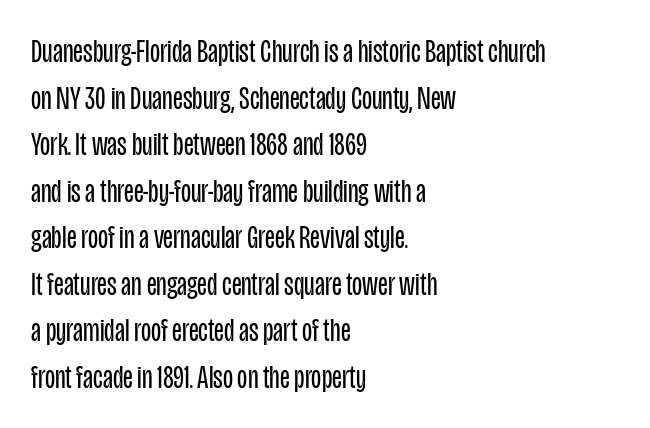
{"serif": "no", "italic": "no", "bold": "no", "weight": "regular", "width": "condensed", "stroke_contrast": "low", "x_height": "large", "monospaced": "no", "underline": "no", "align": "left", "line_spacing": "normal", "line_spacing_ratio": 1.41, "letter_spacing": "normal", "letter_spacing_em": 0.0, "glyph_px": 33}
